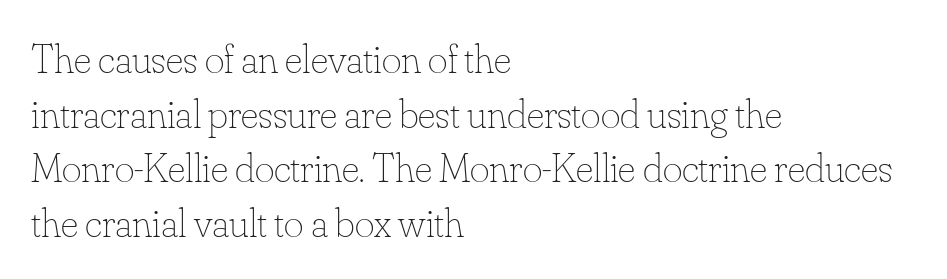
The image shows 42 px thin type, upright; set left-aligned, normal line spacing (1.3x), normal letter spacing, not underlined; low stroke contrast and a small x-height.
